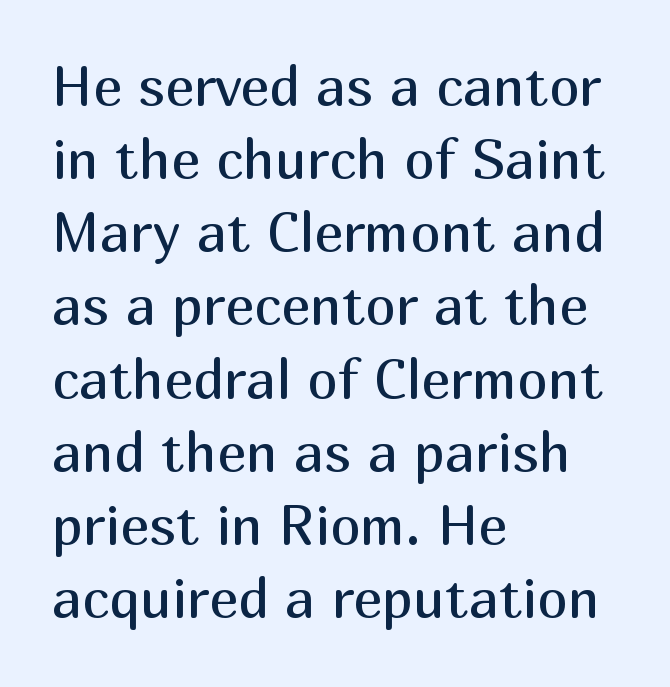
{"serif": "no", "italic": "no", "bold": "no", "weight": "regular", "width": "normal", "stroke_contrast": "medium", "x_height": "medium", "monospaced": "no", "underline": "no", "align": "left", "line_spacing": "normal", "line_spacing_ratio": 1.33, "letter_spacing": "normal", "letter_spacing_em": 0.0, "glyph_px": 55}
